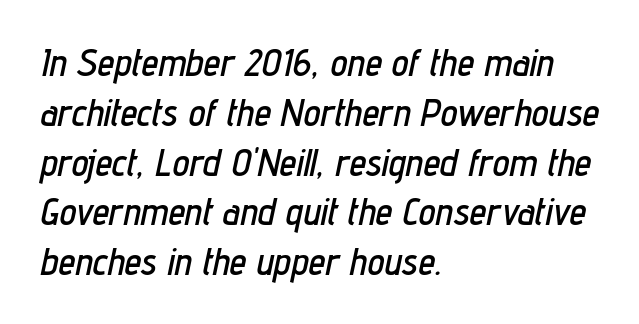
Q: Is the text italic (slanted)? A: Yes, it leans right by about 12 degrees.
Q: Is the text underlined? A: No.
Q: How is the paragraph aligned? A: Left-aligned.
Q: Is the spacing between letters normal or unusually wide? A: Normal.
Q: Is the spacing between lines tight, normal or loose? A: Normal.
Q: Width (condensed, normal, or wide)? A: Condensed.
Q: Stroke contrast? A: Low.
Q: x-height? A: Medium.
Q: Monospaced? A: No.
